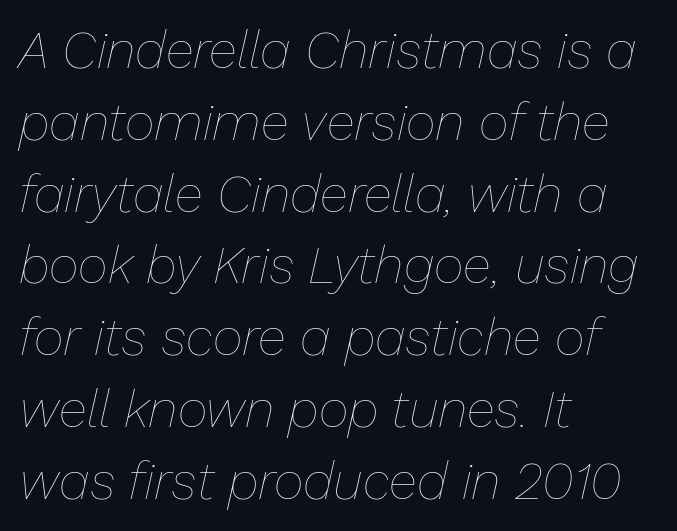
{"italic": "yes", "lean": "right", "slant_degrees": 13, "bold": "no", "weight": "thin", "width": "normal", "stroke_contrast": "low", "x_height": "medium", "monospaced": "no", "underline": "no", "align": "left", "line_spacing": "normal", "line_spacing_ratio": 1.38, "letter_spacing": "normal", "letter_spacing_em": 0.0, "glyph_px": 52}
